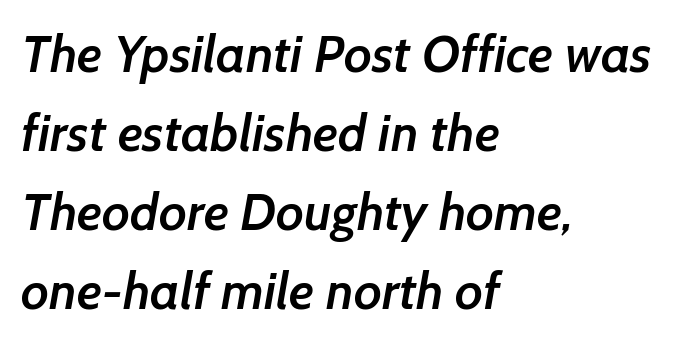
Q: Is the text bold? A: Semi-bold.
Q: Is the typeface a serif or a sans-serif typeface? A: Sans-serif.
Q: Is the text underlined? A: No.
Q: How is the paragraph aligned? A: Left-aligned.
Q: Is the spacing between letters normal or unusually wide? A: Normal.
Q: Is the spacing between lines tight, normal or loose? A: Normal.
Q: Width (condensed, normal, or wide)? A: Normal.
Q: Stroke contrast? A: Low.
Q: x-height? A: Medium.
Q: Monospaced? A: No.
